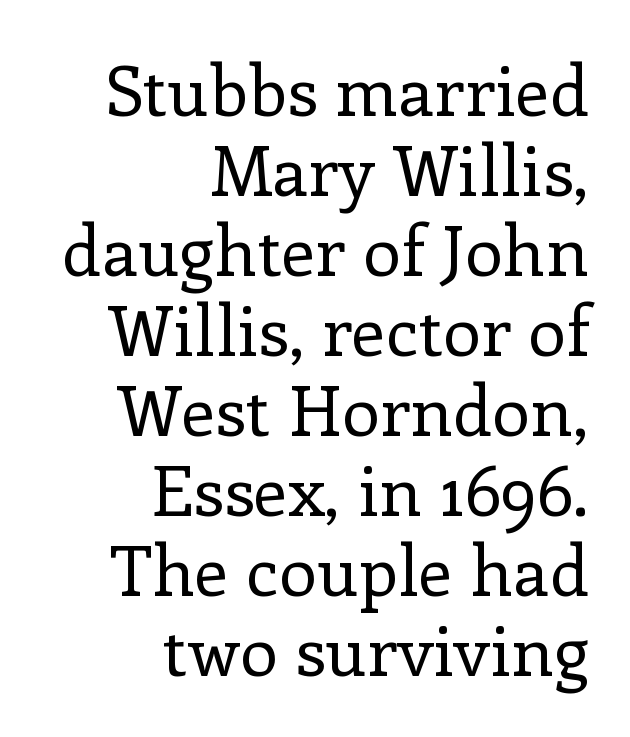
The baseline area is clear. Italic: no, the glyphs are upright roman. Letter spacing: default. The typesetting does not lean heavy: it is not bold. Reading down the block, your eye finds every line finishing at a fixed right position. The rendering shows small feet on the letterforms — a serif design.
